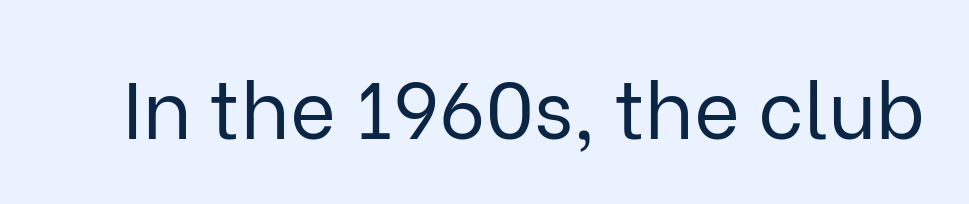
The image shows 79 px regular-weight sans-serif type, upright; set normal letter spacing, not underlined; low stroke contrast and a medium x-height.
